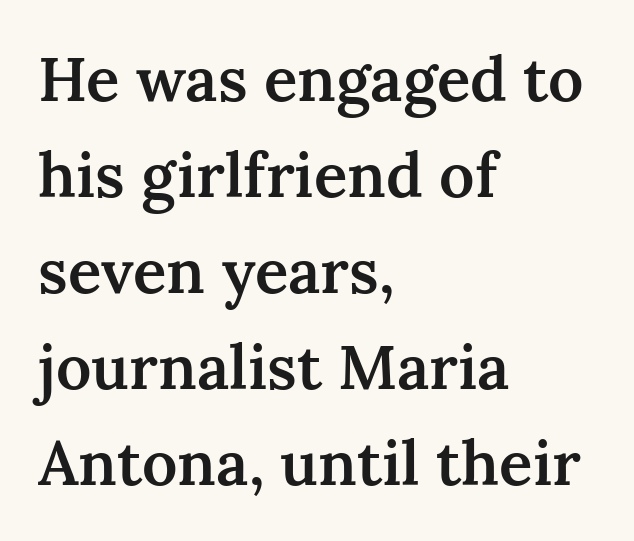
Q: Is the text bold? A: Semi-bold.
Q: Is the text italic (slanted)? A: No, it is upright.
Q: Is the typeface a serif or a sans-serif typeface? A: Serif.
Q: Is the text underlined? A: No.
Q: How is the paragraph aligned? A: Left-aligned.
Q: Is the spacing between letters normal or unusually wide? A: Normal.
Q: Is the spacing between lines tight, normal or loose? A: Normal.
Q: Width (condensed, normal, or wide)? A: Normal.
Q: Stroke contrast? A: Medium.
Q: x-height? A: Medium.
Q: Monospaced? A: No.
